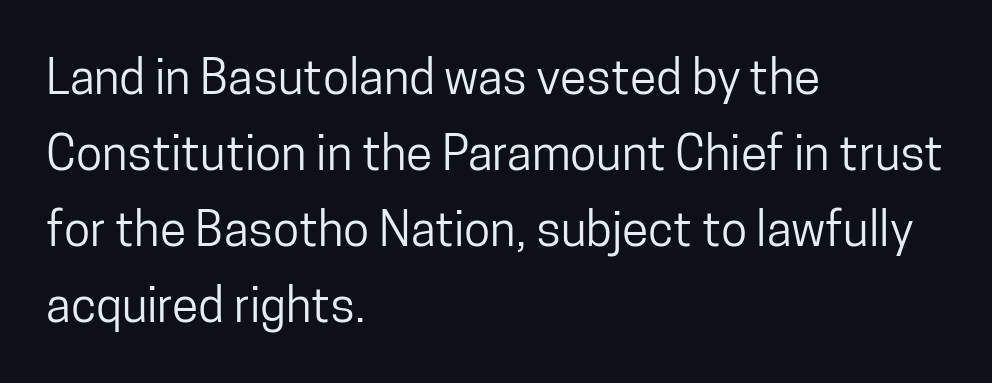
The image shows 48 px condensed sans-serif type, upright; set left-aligned, normal line spacing (1.58x), normal letter spacing, not underlined; low stroke contrast and a medium x-height.
